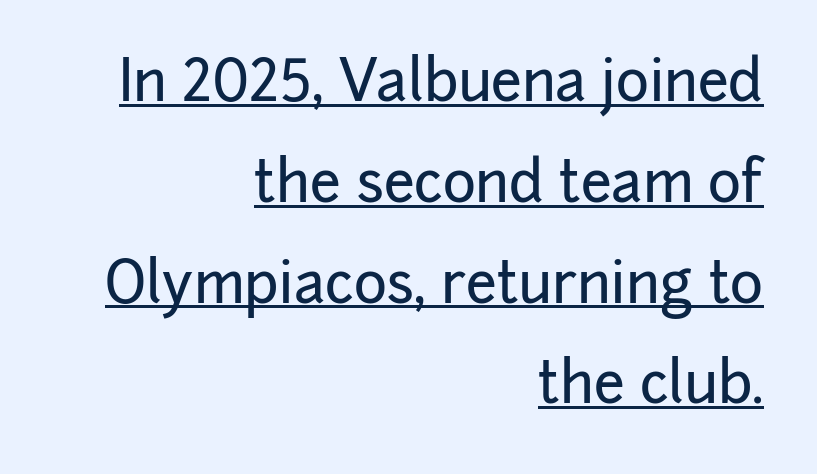
Designer's note — italics off, roman on. The typeface chosen for these lines omits serifs. Glance below the letters and you will spot a drawn line. Between one letter and the next there's only the usual sliver of space. Where is the straight margin? On the right.
